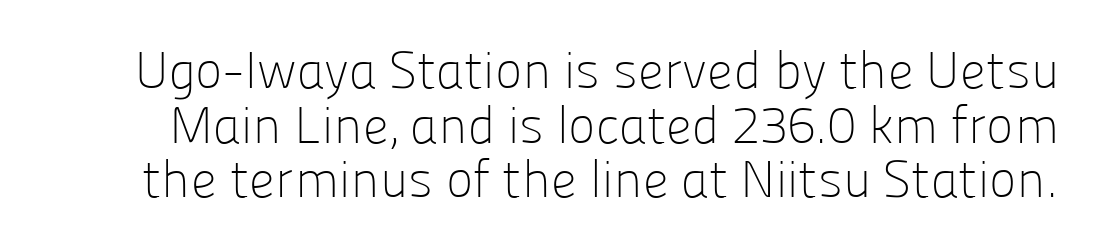
Each row of text sits above clean, open space. Tightly led — the rows are bunched. Here the designer chose a conventional face with non-uniform glyph widths. A typesetter would call this zero additional tracking.
